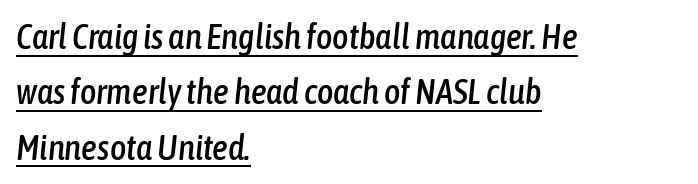
In terms of letterspacing, this is plain default setting. Compared with a centered layout, this one pins lines to the left instead. The string is rendered with underlining switched on. The leading is moderate, giving the passage an even texture.
